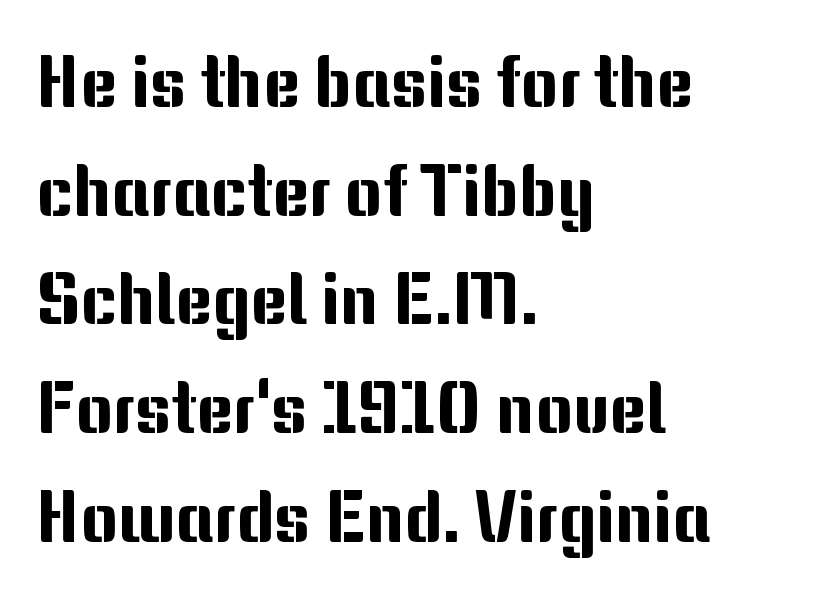
This sample has the flowing, uneven cadence of proportional lettering. Students, observe: this is what conventionally led text looks like. The designer went with a sans here, leaving each stem footless. Check the space under the baseline: it is left empty. Designer's note — italics off, roman on.
